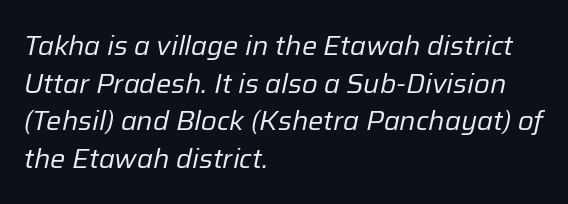
The image shows 27 px text type, italic (leaning right); set left-aligned, normal line spacing (1.39x), normal letter spacing, not underlined.
